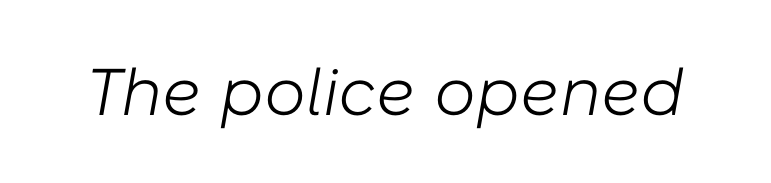
{"italic": "yes", "lean": "right", "slant_degrees": 10, "bold": "no", "weight": "light", "width": "normal", "stroke_contrast": "low", "x_height": "medium", "monospaced": "no", "underline": "no", "letter_spacing": "normal", "letter_spacing_em": 0.0, "glyph_px": 66}
